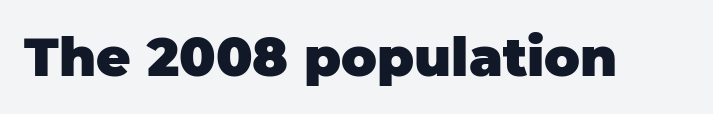
{"serif": "no", "italic": "no", "bold": "yes", "weight": "heavy", "width": "normal", "stroke_contrast": "low", "x_height": "large", "monospaced": "no", "underline": "no", "letter_spacing": "normal", "letter_spacing_em": 0.0, "glyph_px": 53}
